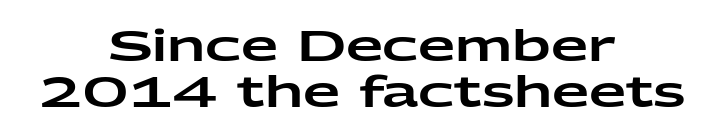
The designer went with a sans here, leaving each stem footless. Lines of text with bare space underneath. The font's upright variant was chosen for this text. Is the block centered? Yes — each line is placed symmetrically about the middle.
